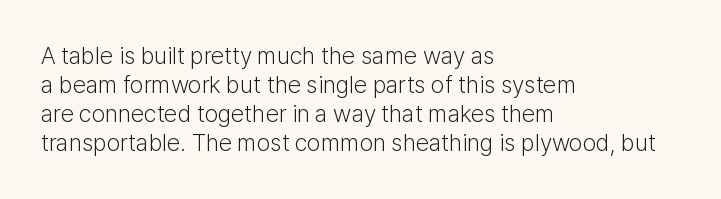
The image shows 24 px text type, upright; set left-aligned, line spacing 1.21x, normal letter spacing, not underlined.
